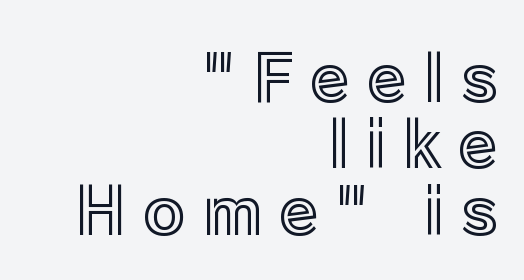
{"italic": "no", "width": "normal", "x_height": "medium", "monospaced": "no", "underline": "no", "align": "right", "line_spacing": "tight", "line_spacing_ratio": 1.02, "letter_spacing": "wide", "letter_spacing_em": 0.25, "glyph_px": 65}
